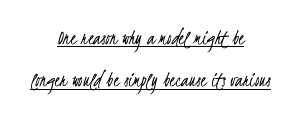
The image shows 22 px text type; set centered, loose line spacing (1.93x), normal letter spacing, underlined.
